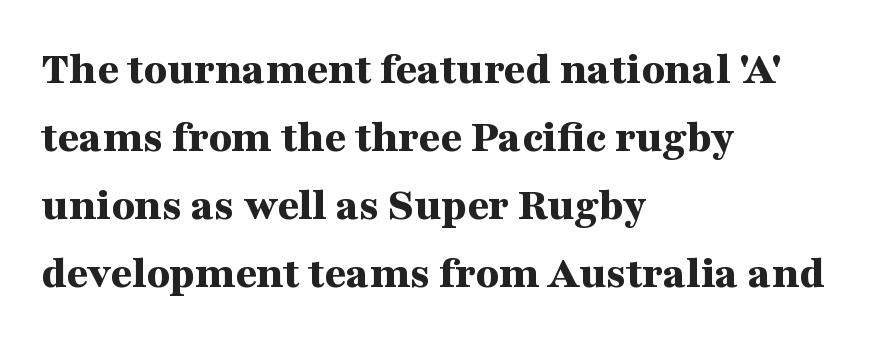
{"serif": "yes", "italic": "no", "bold": "yes", "weight": "bold", "width": "wide", "stroke_contrast": "medium", "x_height": "medium", "monospaced": "no", "underline": "no", "align": "left", "line_spacing": "normal", "line_spacing_ratio": 1.45, "letter_spacing": "normal", "letter_spacing_em": 0.0, "glyph_px": 47}
